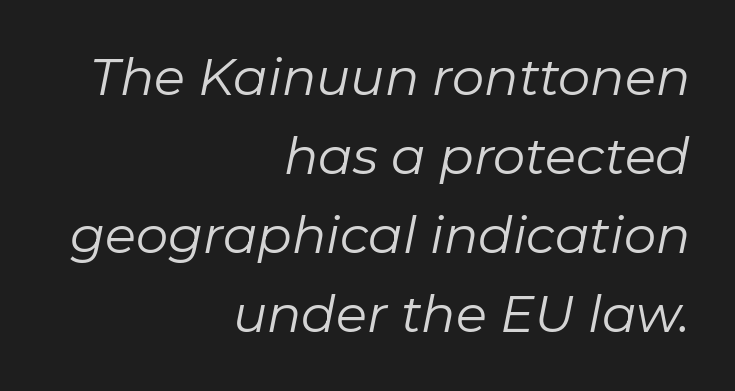
The rendering uses natural spacing where letterforms have individual widths. Glyph-to-glyph distance matches everyday printed text. Is the type heavy? It reads as light-to-regular instead. The strip under each line holds only bare page.
